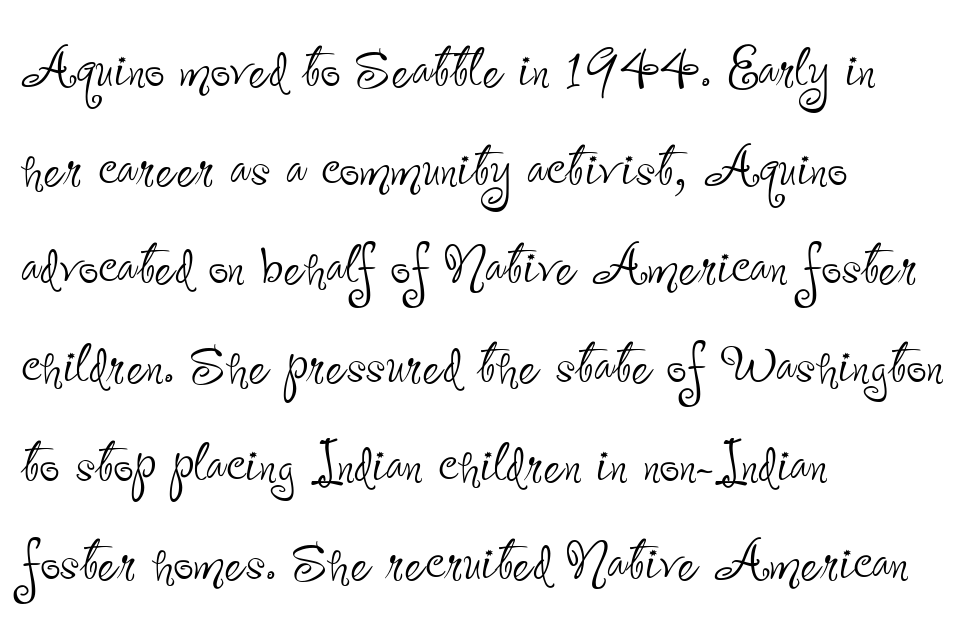
Q: Is the text bold? A: No.
Q: Is the text italic (slanted)? A: Yes.
Q: Is the typeface a serif or a sans-serif typeface? A: Sans-serif.
Q: Is the text underlined? A: No.
Q: How is the paragraph aligned? A: Left-aligned.
Q: Is the spacing between letters normal or unusually wide? A: Normal.
Q: Is the spacing between lines tight, normal or loose? A: Normal.
Q: Width (condensed, normal, or wide)? A: Condensed.
Q: Stroke contrast? A: Low.
Q: x-height? A: Small.
Q: Monospaced? A: No.
